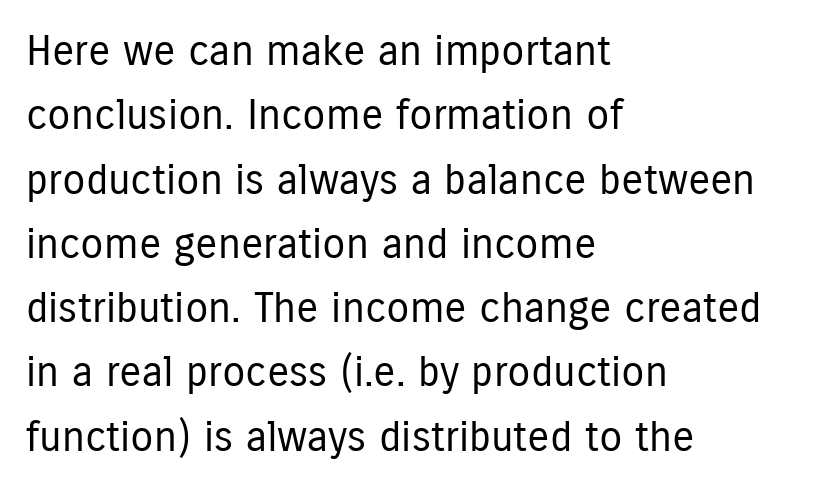
Q: Is the text bold? A: No.
Q: Is the text italic (slanted)? A: No, it is upright.
Q: Is the typeface a serif or a sans-serif typeface? A: Sans-serif.
Q: Is the text underlined? A: No.
Q: How is the paragraph aligned? A: Left-aligned.
Q: Is the spacing between letters normal or unusually wide? A: Normal.
Q: Is the spacing between lines tight, normal or loose? A: Normal.
Q: Width (condensed, normal, or wide)? A: Condensed.
Q: Stroke contrast? A: Low.
Q: x-height? A: Medium.
Q: Monospaced? A: No.
